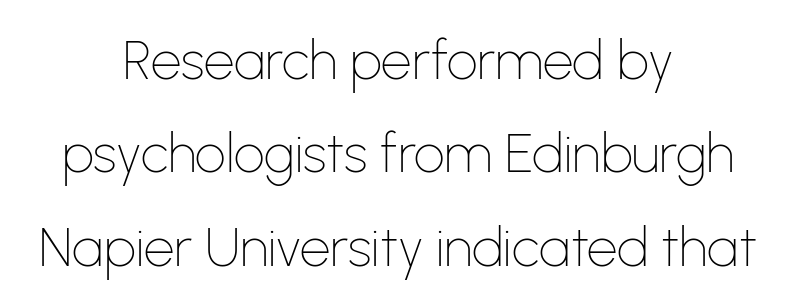
The image shows 54 px thin sans-serif type, upright; set centered, line spacing 1.73x, normal letter spacing, not underlined; low stroke contrast and a medium x-height.
